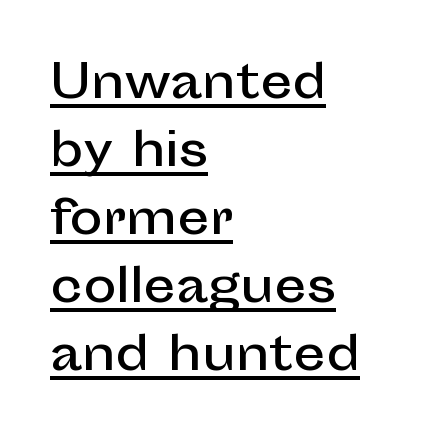
{"serif": "no", "italic": "no", "width": "normal", "stroke_contrast": "low", "x_height": "medium", "monospaced": "no", "underline": "yes", "align": "left", "line_spacing": "normal", "line_spacing_ratio": 1.51, "letter_spacing": "normal", "letter_spacing_em": 0.0, "glyph_px": 45}
